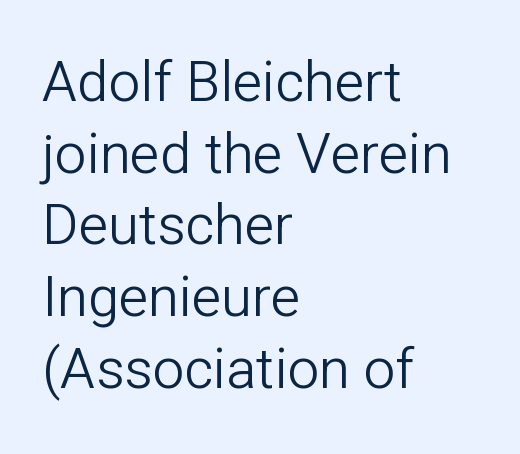
Q: Is the text bold? A: No.
Q: Is the text italic (slanted)? A: No, it is upright.
Q: Is the typeface a serif or a sans-serif typeface? A: Sans-serif.
Q: Is the text underlined? A: No.
Q: How is the paragraph aligned? A: Left-aligned.
Q: Is the spacing between letters normal or unusually wide? A: Normal.
Q: Is the spacing between lines tight, normal or loose? A: Normal.
Q: Width (condensed, normal, or wide)? A: Normal.
Q: Stroke contrast? A: Low.
Q: x-height? A: Medium.
Q: Monospaced? A: No.
